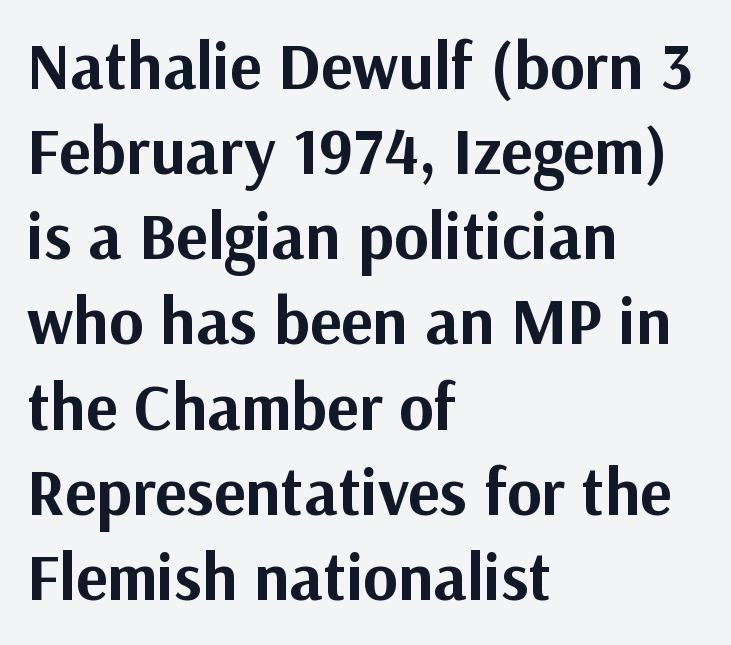
Q: Is the text bold? A: Yes.
Q: Is the text italic (slanted)? A: No, it is upright.
Q: Is the typeface a serif or a sans-serif typeface? A: Sans-serif.
Q: Is the text underlined? A: No.
Q: How is the paragraph aligned? A: Left-aligned.
Q: Is the spacing between letters normal or unusually wide? A: Normal.
Q: Is the spacing between lines tight, normal or loose? A: Normal.
Q: Width (condensed, normal, or wide)? A: Normal.
Q: Stroke contrast? A: Medium.
Q: x-height? A: Medium.
Q: Monospaced? A: No.
